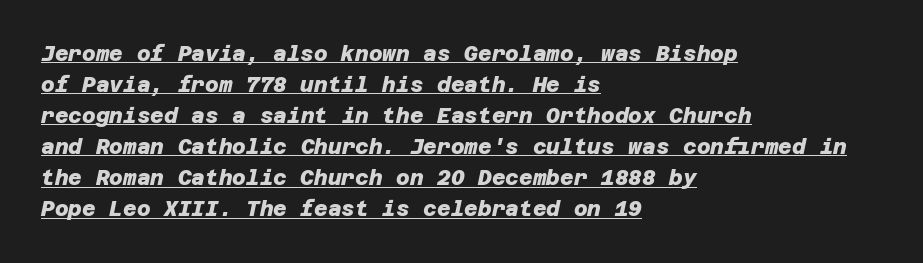
The image shows 21 px bold type; set left-aligned, normal line spacing (1.48x), normal letter spacing, underlined.
